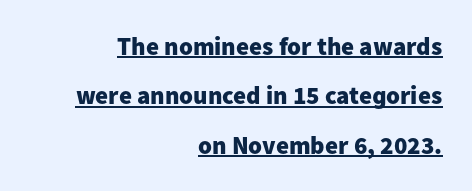
If you drew a ruler down the right edge, every line would touch it. The rendering uses a large line-height, opening up the rows. The strokes are fattened all the way to bold. The typography opts for an upright posture over an oblique one.
